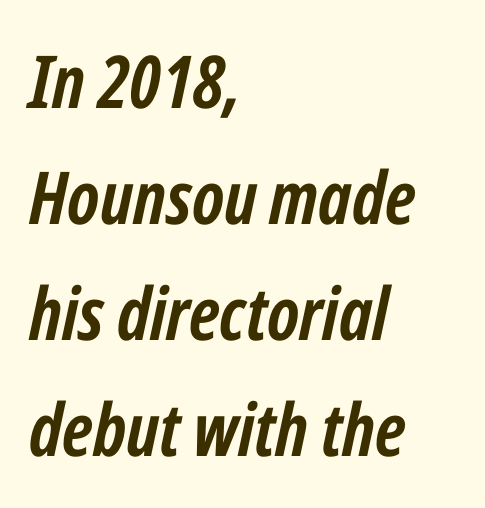
The image shows 73 px semibold, condensed type, italic (leaning right); set left-aligned, normal line spacing (1.59x), normal letter spacing, not underlined; low stroke contrast and a medium x-height.
